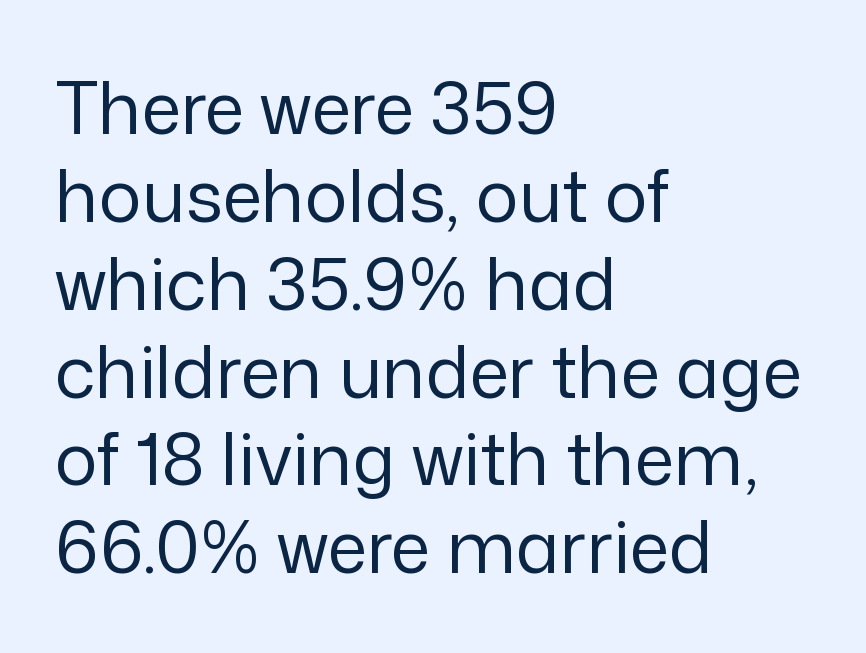
Q: Is the text bold? A: No.
Q: Is the text italic (slanted)? A: No, it is upright.
Q: Is the typeface a serif or a sans-serif typeface? A: Sans-serif.
Q: Is the text underlined? A: No.
Q: How is the paragraph aligned? A: Left-aligned.
Q: Is the spacing between letters normal or unusually wide? A: Normal.
Q: Width (condensed, normal, or wide)? A: Normal.
Q: Stroke contrast? A: Low.
Q: x-height? A: Medium.
Q: Monospaced? A: No.
